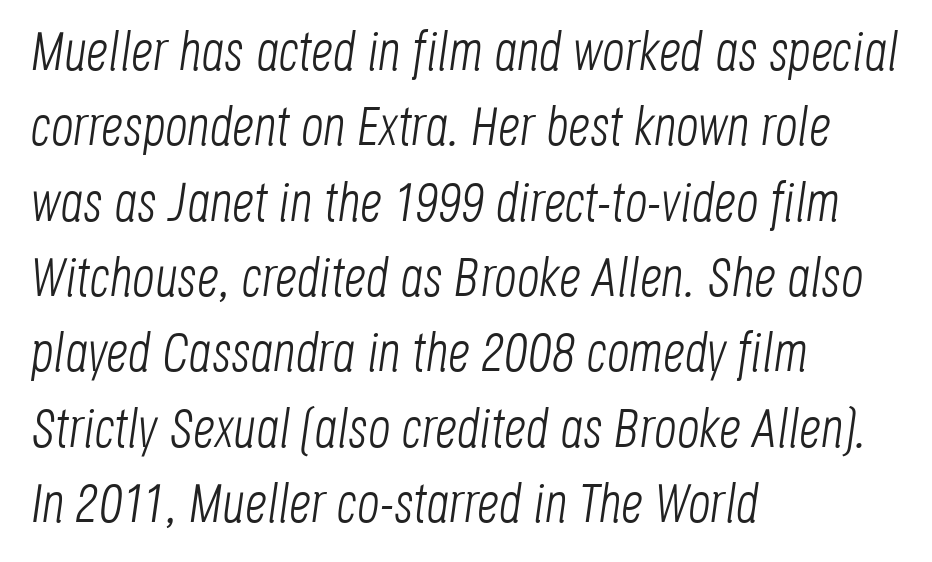
{"italic": "yes", "lean": "right", "slant_degrees": 8, "bold": "no", "weight": "light", "width": "condensed", "stroke_contrast": "low", "x_height": "large", "monospaced": "no", "underline": "no", "align": "left", "line_spacing": "normal", "line_spacing_ratio": 1.37, "letter_spacing": "normal", "letter_spacing_em": 0.0, "glyph_px": 55}
